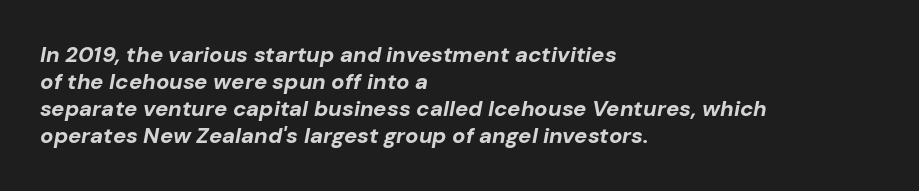
The image shows 22 px bold type, italic (leaning right); set left-aligned, line spacing 1.23x, normal letter spacing, not underlined.
